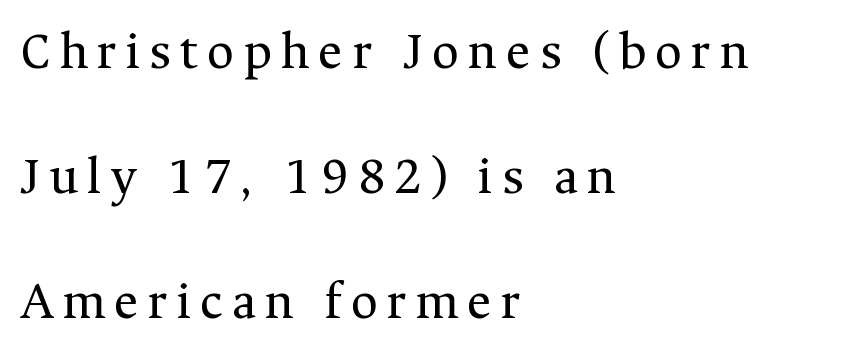
The image shows 53 px regular-weight serif type, upright; set left-aligned, loose line spacing (2.36x), not underlined; medium stroke contrast and a medium x-height.
